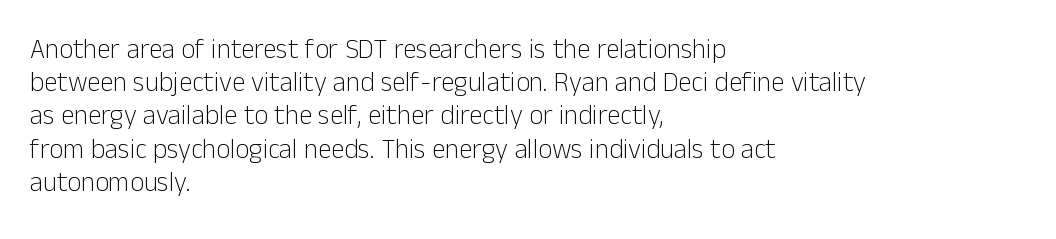
The image shows 27 px text type, upright; set left-aligned, line spacing 1.23x, normal letter spacing, not underlined.
